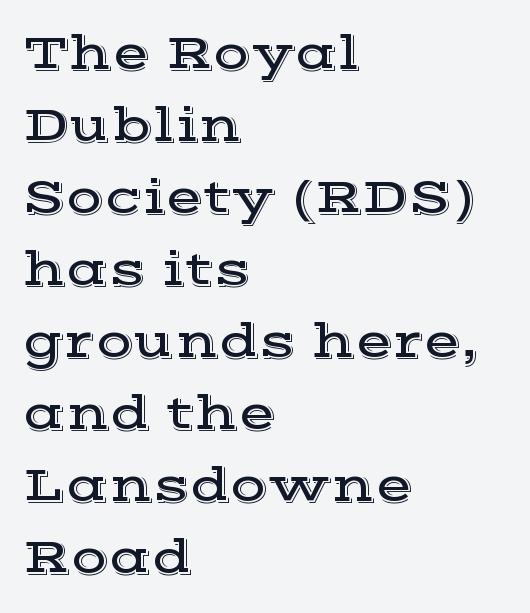
One-word summary of the alignment: left. Posture: vertical. The rendering uses natural spacing where letterforms have individual widths. The tracking reads as untouched default to a designer's eye. Does the leading feel generous? No, just average.
